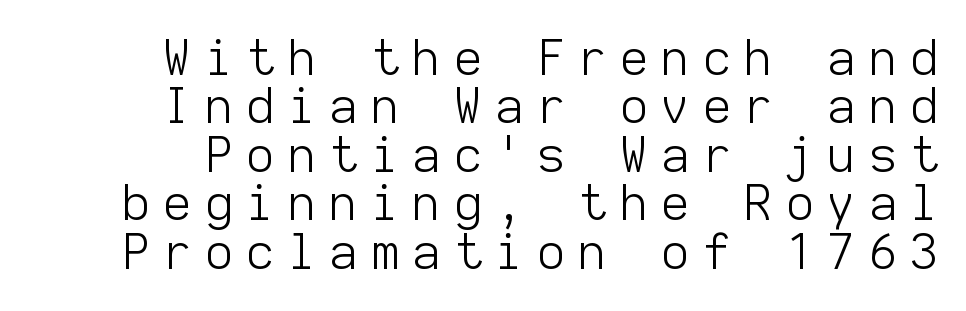
{"serif": "no", "italic": "no", "bold": "no", "weight": "light", "width": "normal", "stroke_contrast": "low", "x_height": "medium", "monospaced": "yes", "underline": "no", "line_spacing": "tight", "line_spacing_ratio": 1.01, "letter_spacing": "wide", "letter_spacing_em": 0.29, "glyph_px": 48}
